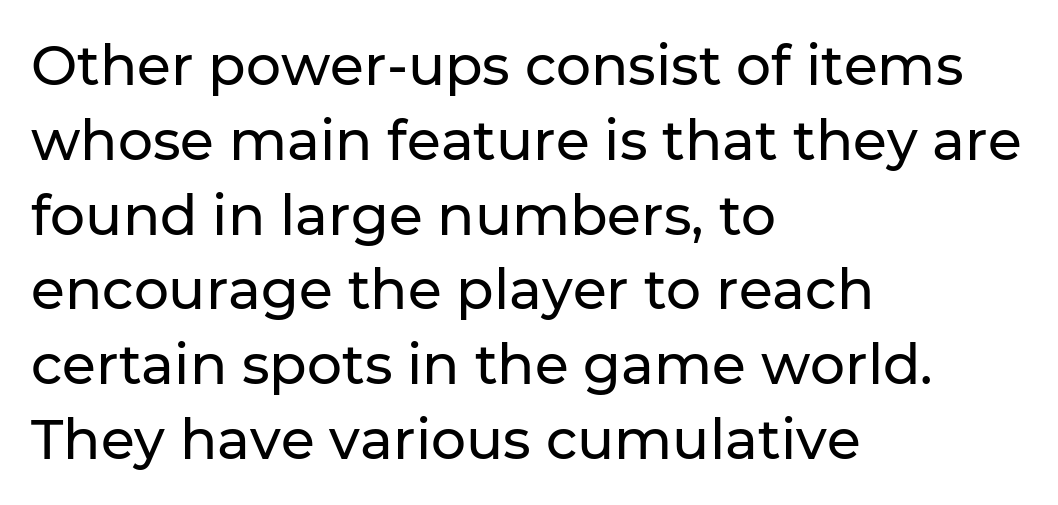
This block has exactly the height ordinary leading produces. Note: no serifs on the glyphs. All the whitespace from short lines collects on the right. Compared with typical body copy, the letter spacing here is the same. Is there any slant? The stems are plumb. Is this a fixed-width face? No — the glyphs have proportional, varying widths.
